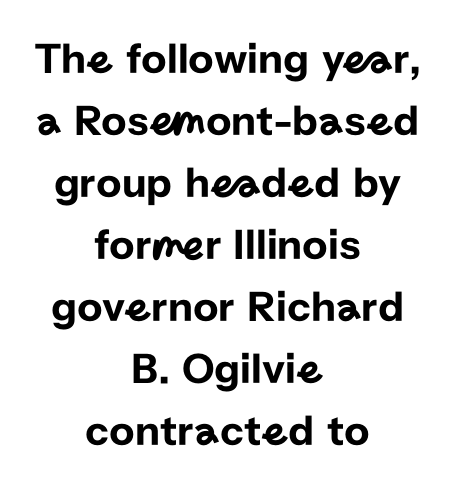
{"serif": "no", "italic": "no", "width": "normal", "stroke_contrast": "low", "x_height": "medium", "monospaced": "no", "underline": "no", "align": "center", "line_spacing": "normal", "line_spacing_ratio": 1.41, "letter_spacing": "normal", "letter_spacing_em": 0.0, "glyph_px": 44}
